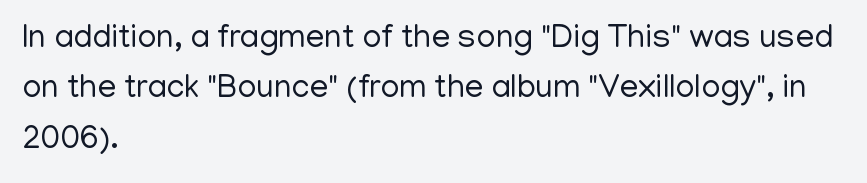
{"serif": "no", "italic": "no", "bold": "no", "weight": "regular", "width": "normal", "stroke_contrast": "low", "x_height": "medium", "monospaced": "no", "underline": "no", "align": "left", "line_spacing": "normal", "line_spacing_ratio": 1.53, "letter_spacing": "normal", "letter_spacing_em": 0.0, "glyph_px": 33}
